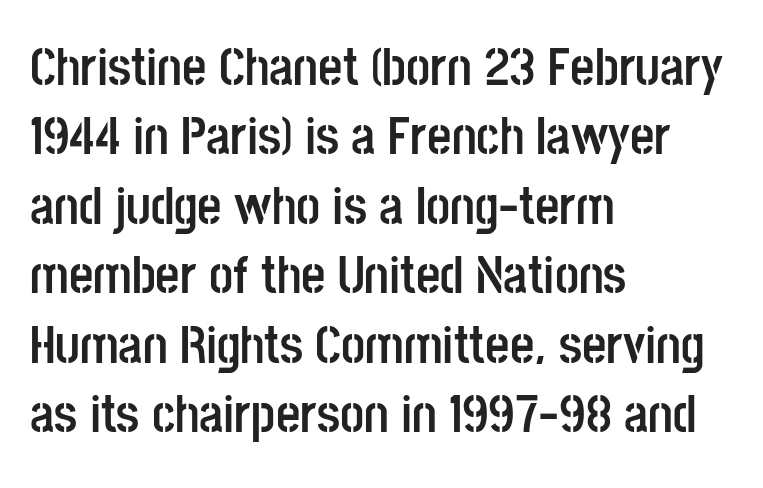
The block of text has a typical density, with ordinary space between rows. Inter-character spacing is left at the font's built-in metrics. These words are printed bold, with thick strokes throughout. The axis of the letterforms is exactly vertical. Any mark beneath the type? The region is blank.
